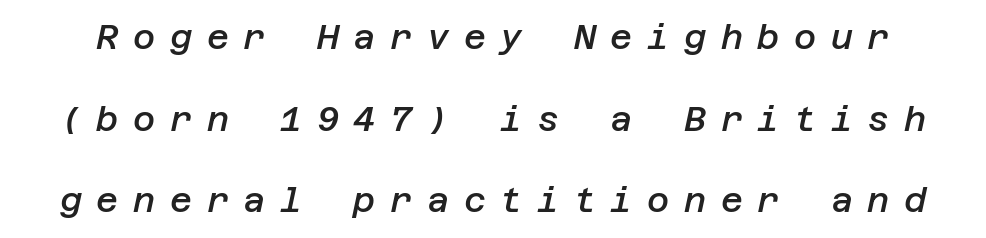
Q: Is the text bold? A: Semi-bold.
Q: Is the text italic (slanted)? A: Yes, it leans right by about 12 degrees.
Q: Is the text underlined? A: No.
Q: Is the spacing between letters normal or unusually wide? A: Unusually wide.
Q: Is the spacing between lines tight, normal or loose? A: Loose.
Q: Width (condensed, normal, or wide)? A: Normal.
Q: Stroke contrast? A: Low.
Q: x-height? A: Large.
